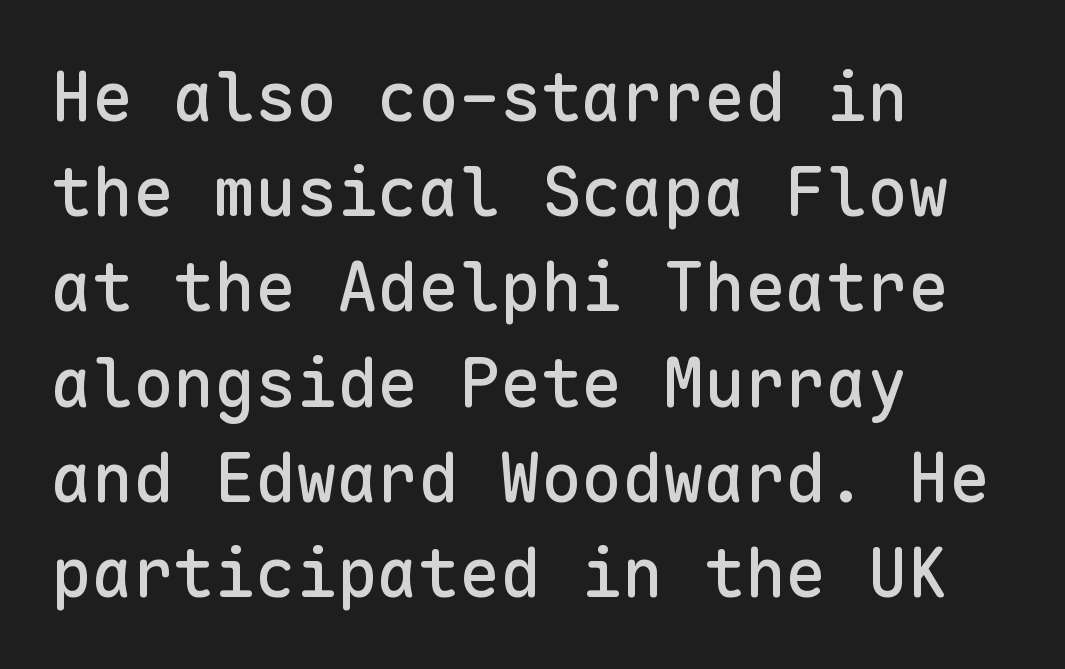
The image shows 68 px sans-serif type, upright, monospaced; set left-aligned, normal line spacing (1.4x), normal letter spacing, not underlined; low stroke contrast and a medium x-height.
